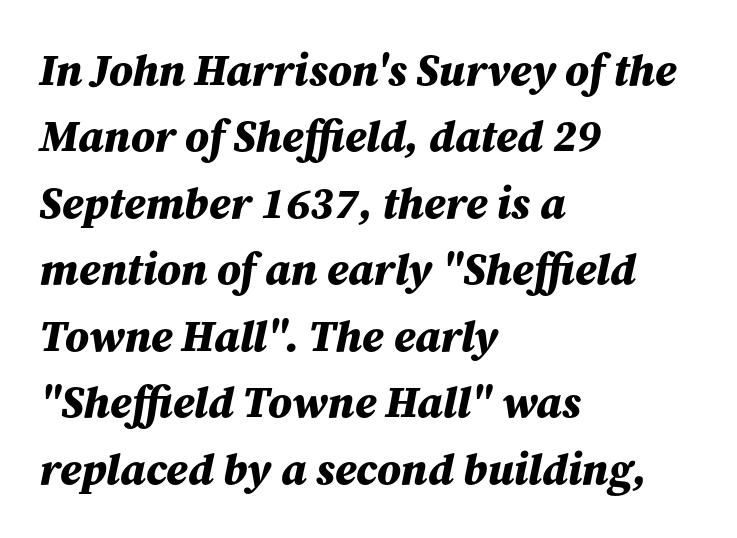
Q: Is the text bold? A: Yes.
Q: Is the text italic (slanted)? A: Yes, it leans right by about 12 degrees.
Q: Is the text underlined? A: No.
Q: How is the paragraph aligned? A: Left-aligned.
Q: Is the spacing between letters normal or unusually wide? A: Normal.
Q: Is the spacing between lines tight, normal or loose? A: Normal.
Q: Width (condensed, normal, or wide)? A: Normal.
Q: Stroke contrast? A: Medium.
Q: x-height? A: Medium.
Q: Monospaced? A: No.
